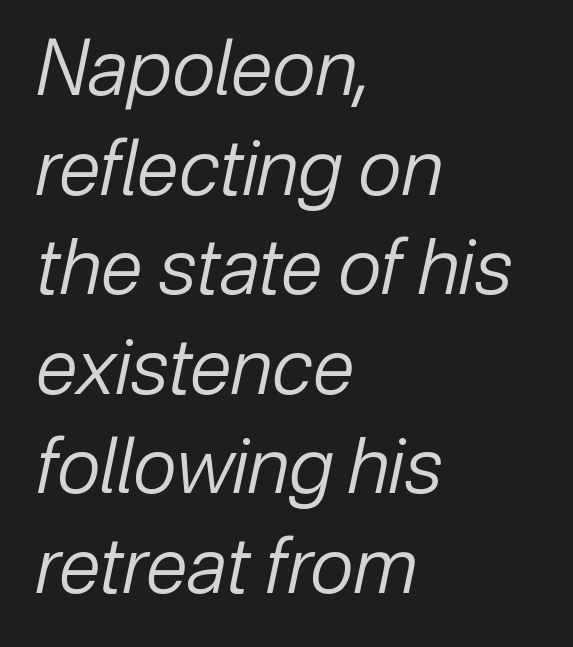
{"italic": "yes", "lean": "right", "slant_degrees": 12, "bold": "no", "weight": "regular", "width": "normal", "stroke_contrast": "low", "x_height": "medium", "monospaced": "no", "underline": "no", "align": "left", "line_spacing": "normal", "line_spacing_ratio": 1.31, "letter_spacing": "normal", "letter_spacing_em": 0.0, "glyph_px": 76}
